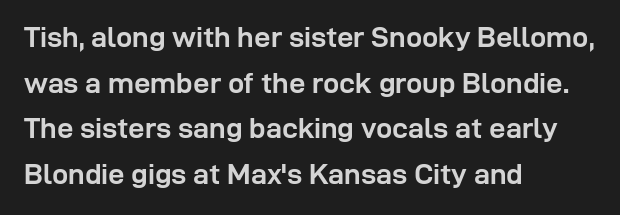
{"serif": "no", "italic": "no", "bold": "yes", "weight": "semibold", "width": "normal", "stroke_contrast": "low", "x_height": "medium", "monospaced": "no", "underline": "no", "align": "left", "line_spacing": "normal", "line_spacing_ratio": 1.57, "letter_spacing": "normal", "letter_spacing_em": 0.0, "glyph_px": 29}
